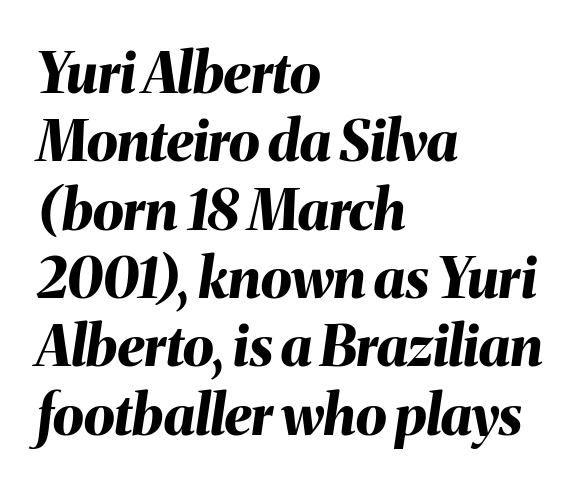
Characters follow at the spacing the type designer built in. Does the copy run flush right? No — it runs flush left. The font's italic variant was chosen for this text. The rendering uses a bold face; every stroke is thick and dark.
